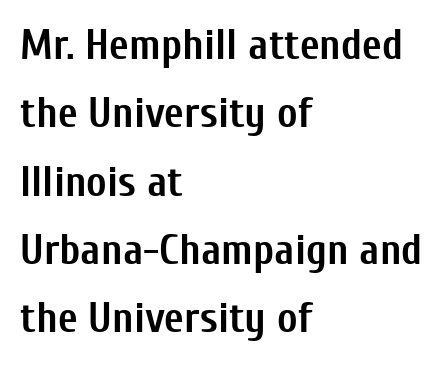
Q: Is the text bold? A: Yes.
Q: Is the text italic (slanted)? A: No, it is upright.
Q: Is the typeface a serif or a sans-serif typeface? A: Sans-serif.
Q: Is the text underlined? A: No.
Q: How is the paragraph aligned? A: Left-aligned.
Q: Is the spacing between letters normal or unusually wide? A: Normal.
Q: Is the spacing between lines tight, normal or loose? A: Normal.
Q: Width (condensed, normal, or wide)? A: Condensed.
Q: Stroke contrast? A: Low.
Q: x-height? A: Medium.
Q: Monospaced? A: No.
